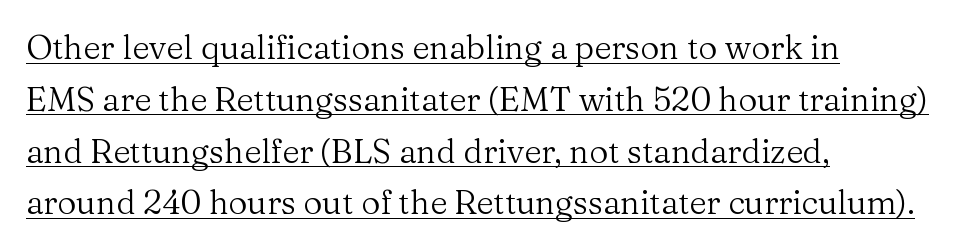
{"serif": "yes", "italic": "no", "bold": "no", "weight": "regular", "width": "normal", "stroke_contrast": "medium", "x_height": "medium", "monospaced": "no", "underline": "yes", "align": "left", "line_spacing": "normal", "line_spacing_ratio": 1.57, "letter_spacing": "normal", "letter_spacing_em": 0.0, "glyph_px": 33}
